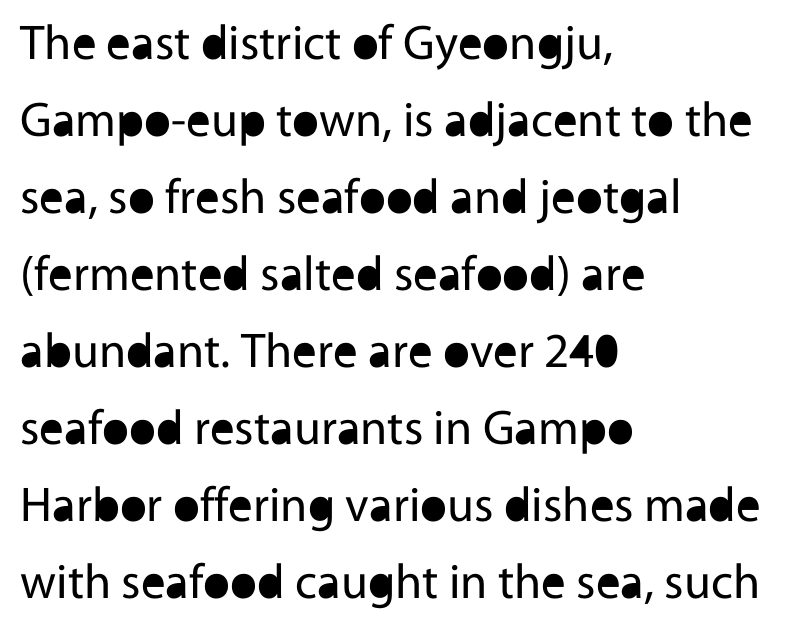
Glyph-to-glyph distance matches everyday printed text. No heavy texture on the line: the type isn't bold. No feet cap the strokes, marking this as sans-serif type. Is there much room between lines? A standard amount, neither cramped nor airy. Character widths vary here, with narrow letters taking less room than wide ones. Every row of glyphs begins at an identical x-position on the left.
